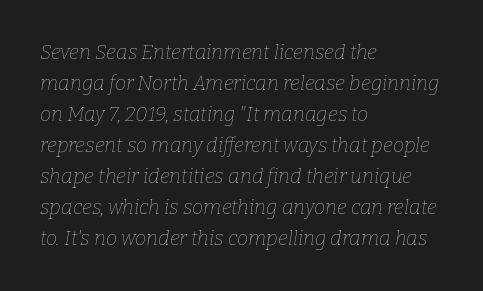
The weight tops out at a normal text grade. Characters are canted at an angle relative to the baseline's perpendicular. Horizontal alignment here is leftward, the default for most running prose. Glyph-to-glyph distance matches everyday printed text. The lines sit at an ordinary, default distance from one another. No word sits above an underline.
